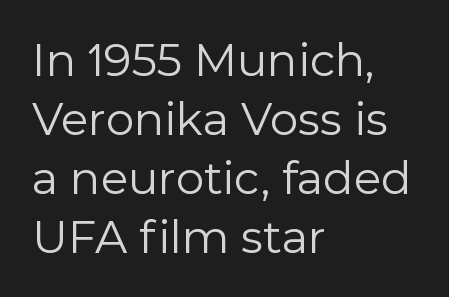
This sample has the flowing, uneven cadence of proportional lettering. Line spacing here is normal. Font category for this specimen: sans-serif. The letters stand upright; this is a roman face. The passage shown is not underscored anywhere. Stems and bowls with no extra thickness — not bold.
